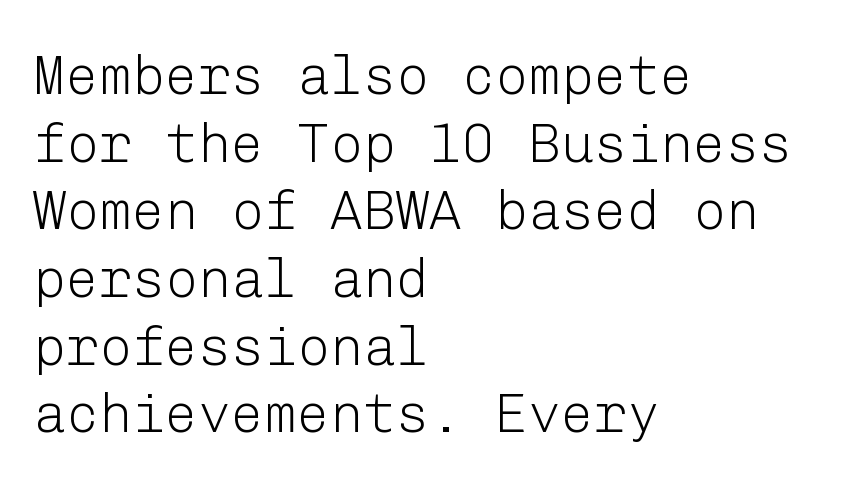
{"serif": "no", "italic": "no", "bold": "no", "weight": "light", "width": "normal", "stroke_contrast": "low", "x_height": "medium", "underline": "no", "align": "left", "line_spacing_ratio": 1.23, "letter_spacing": "normal", "letter_spacing_em": 0.0, "glyph_px": 55}
